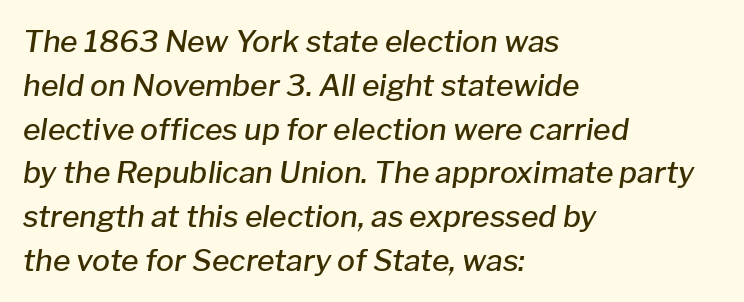
The image shows 30 px semibold type, italic (leaning right); set left-aligned, normal line spacing (1.46x), normal letter spacing, not underlined; low stroke contrast and a medium x-height.
